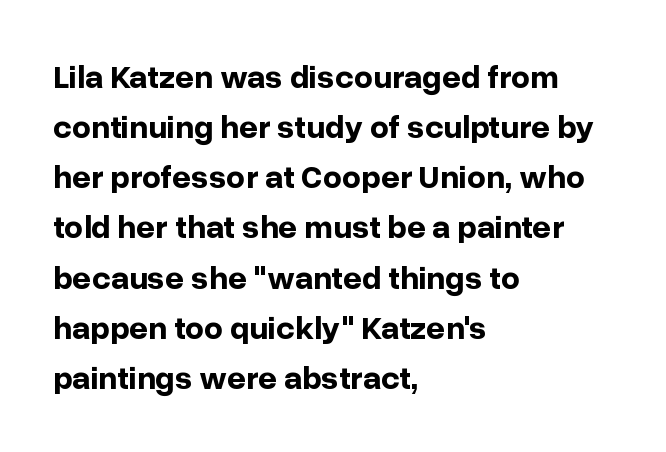
The image shows 33 px bold sans-serif type, upright; set left-aligned, normal line spacing (1.52x), normal letter spacing, not underlined; low stroke contrast and a medium x-height.
